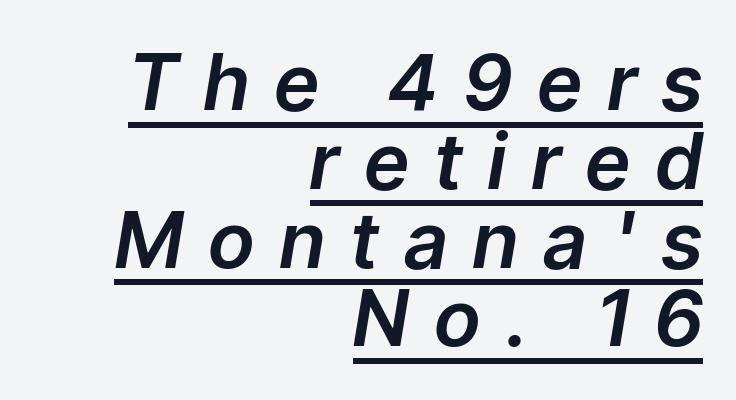
Reading down the column, the eye jumps only a short way to each next line. The letters advance in unequal steps, a hallmark of proportional type. The typography opts for an oblique posture over an upright one. Teacher's note: observe the even right margin — that is flush-right alignment. In designer terms, the underline attribute is active on this setting.
